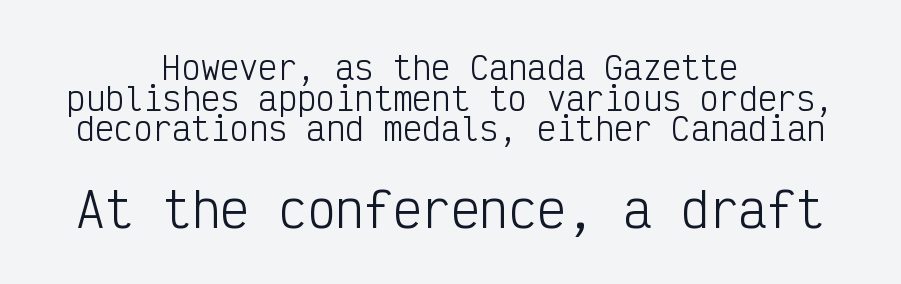
{"serif": "no", "italic": "no", "bold": "no", "weight": "light", "width": "condensed", "stroke_contrast": "low", "x_height": "medium", "monospaced": "yes", "underline": "no", "align": "center", "line_spacing": "tight", "line_spacing_ratio": 0.96, "letter_spacing": "normal", "letter_spacing_em": 0.0, "larger_block": "second", "size_ratio": 1.5, "glyph_px": 48}
